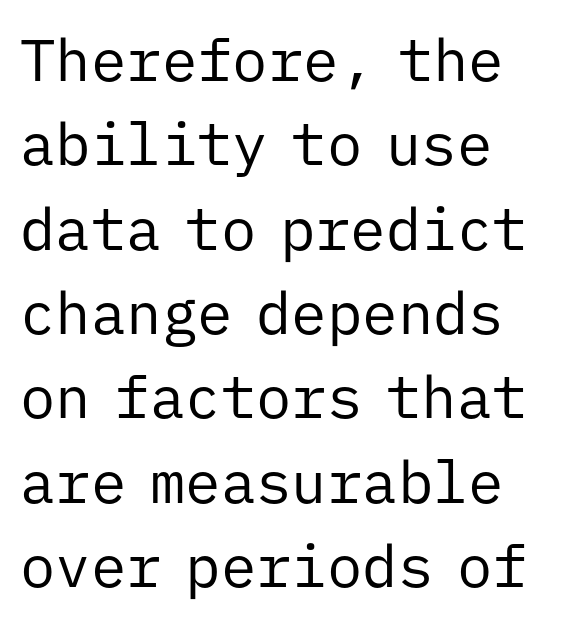
{"serif": "no", "italic": "no", "bold": "no", "weight": "regular", "width": "normal", "stroke_contrast": "low", "x_height": "medium", "monospaced": "yes", "underline": "no", "align": "left", "line_spacing": "normal", "line_spacing_ratio": 1.43, "letter_spacing": "normal", "letter_spacing_em": 0.0, "glyph_px": 59}
